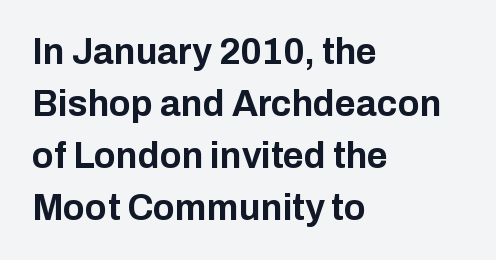
Q: Is the text bold? A: Yes.
Q: Is the text italic (slanted)? A: No, it is upright.
Q: Is the typeface a serif or a sans-serif typeface? A: Sans-serif.
Q: Is the text underlined? A: No.
Q: How is the paragraph aligned? A: Left-aligned.
Q: Is the spacing between letters normal or unusually wide? A: Normal.
Q: Is the spacing between lines tight, normal or loose? A: Normal.
Q: Width (condensed, normal, or wide)? A: Normal.
Q: Stroke contrast? A: Low.
Q: x-height? A: Medium.
Q: Monospaced? A: No.
